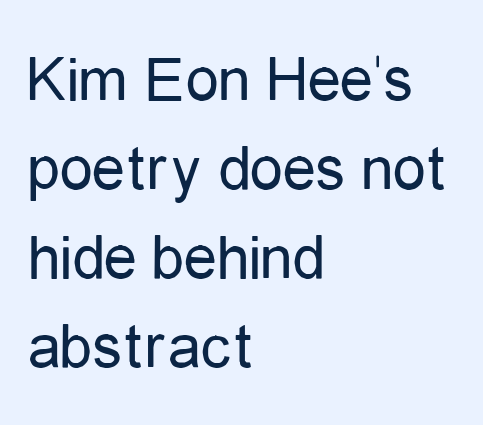
The image shows 66 px regular-weight, condensed sans-serif type, upright; set left-aligned, normal line spacing (1.35x), normal letter spacing, not underlined; low stroke contrast and a medium x-height.
